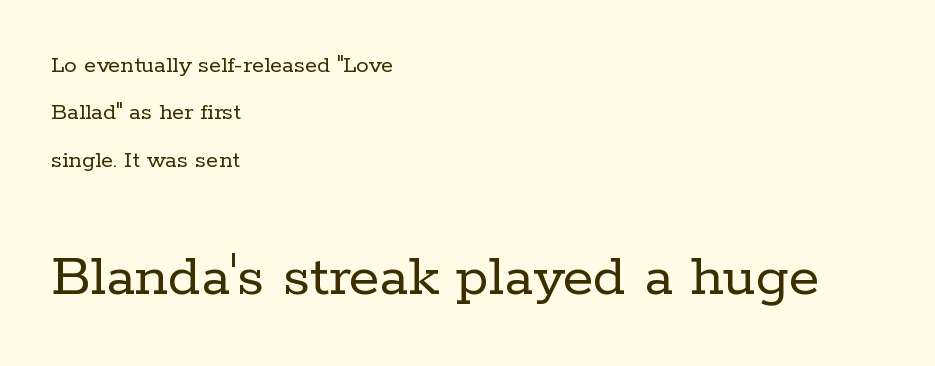
The image shows 62 px regular-weight serif type, upright; set left-aligned, loose line spacing (1.9x), normal letter spacing, not underlined; the second (bottom) block is 2.48x larger; low stroke contrast and a medium x-height.
